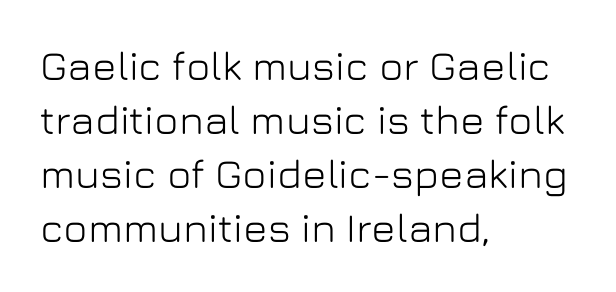
{"serif": "no", "italic": "no", "width": "normal", "stroke_contrast": "low", "x_height": "medium", "monospaced": "no", "underline": "no", "align": "left", "line_spacing": "normal", "line_spacing_ratio": 1.32, "letter_spacing": "normal", "letter_spacing_em": 0.0, "glyph_px": 41}
